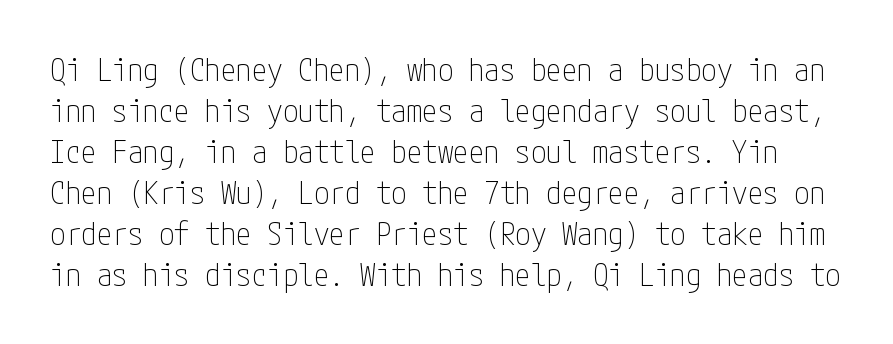
The letterforms sit at book weight or below. Inter-character spacing is left at the font's built-in metrics. If you measured baseline to baseline, you'd find a middling distance. Type without underlining. This sample uses a sans-serif face. The font's upright variant was chosen for this text.
